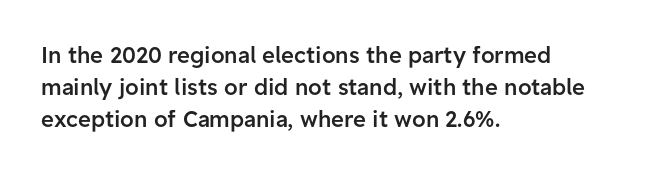
Check the space under the baseline: it is left empty. Style check: upright. The sample has been set in demibold, a notch under bold. Words appear dense and cohesive because spacing is normal. In terms of leading, this rendering sits right in the middle. Where is the straight margin? On the left.
